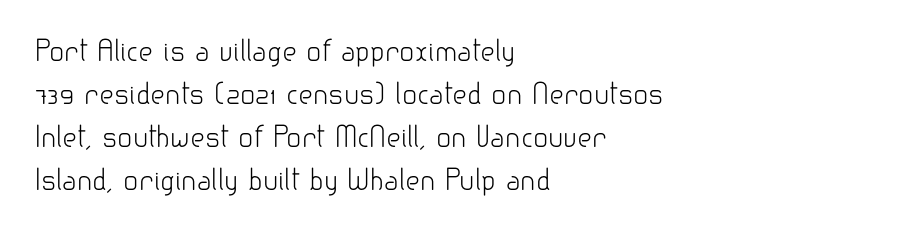
The image shows 28 px light sans-serif type, upright; set left-aligned, normal line spacing (1.54x), normal letter spacing, not underlined; low stroke contrast and a small x-height.
